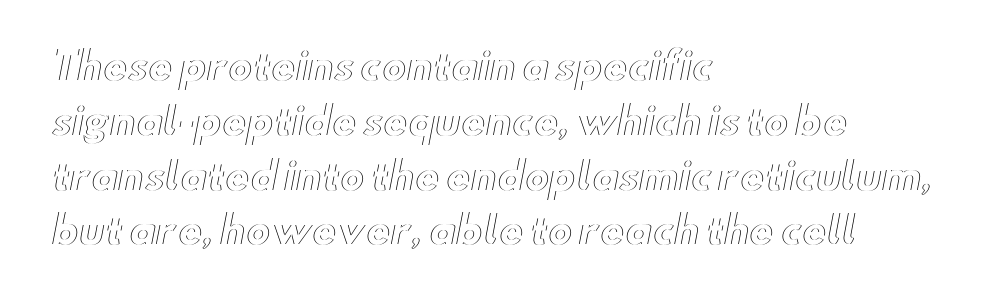
{"width": "wide", "x_height": "small", "monospaced": "no", "underline": "no", "align": "left", "line_spacing": "normal", "line_spacing_ratio": 1.48, "letter_spacing": "normal", "letter_spacing_em": 0.0, "glyph_px": 37}
